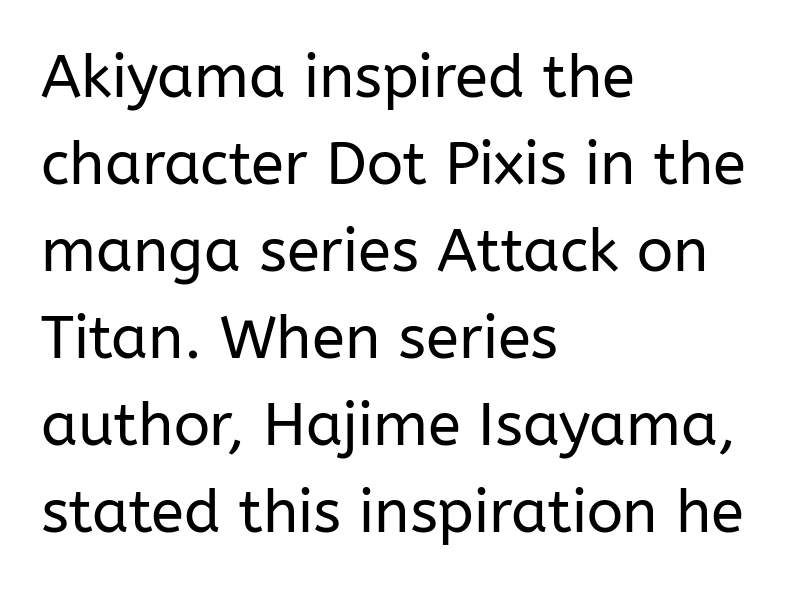
The typeface chosen for these lines omits serifs. This sample uses an upright cut, with every glyph sitting square on the baseline. The letterforms sit shoulder to shoulder at normal distance. Descenders hang freely into open space. A typesetter would call this proportional, since set widths differ per character. Evenly set lines give the paragraph a standard silhouette.
